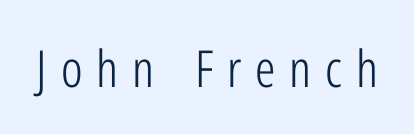
Type without underlining. Glyph-to-glyph distance is far greater than everyday printed text. The letters stand upright; this is a roman face. Stroke thickness stays within the range of a standard reading face or lighter. No feet cap the strokes, marking this as sans-serif type.
